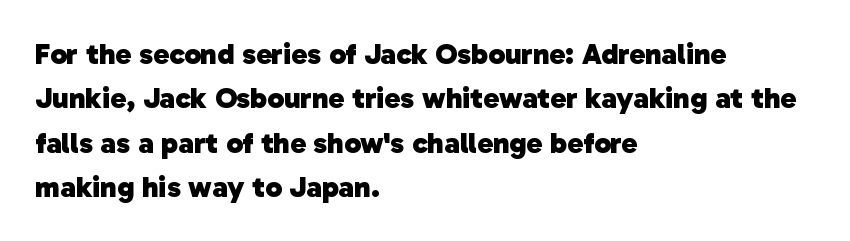
{"serif": "no", "bold": "yes", "weight": "heavy", "width": "normal", "stroke_contrast": "low", "x_height": "medium", "monospaced": "no", "underline": "no", "align": "left", "line_spacing": "normal", "line_spacing_ratio": 1.48, "letter_spacing": "normal", "letter_spacing_em": 0.0, "glyph_px": 30}
